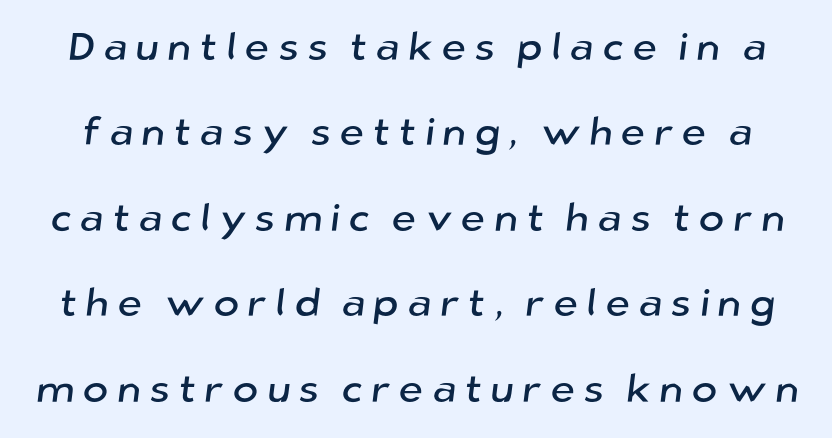
The image shows 39 px sans-serif type; set loose line spacing (2.19x), unusually wide letter spacing (+0.21 em), not underlined; low stroke contrast and a medium x-height.
